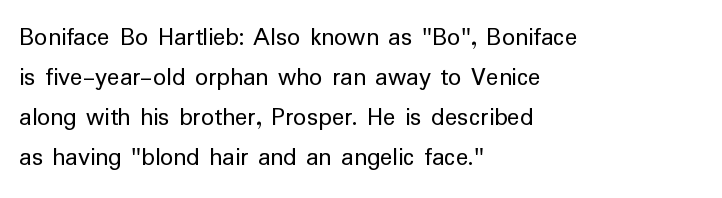
{"italic": "no", "bold": "no", "underline": "no", "align": "left", "line_spacing": "normal", "line_spacing_ratio": 1.54, "letter_spacing": "normal", "letter_spacing_em": 0.0, "glyph_px": 26}
